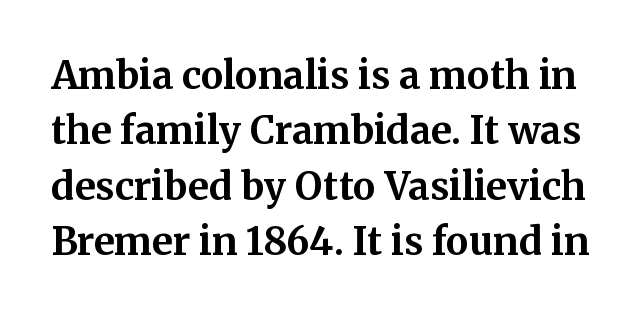
The image shows 38 px bold serif type, upright; set normal line spacing (1.46x), normal letter spacing, not underlined; medium stroke contrast and a medium x-height.
